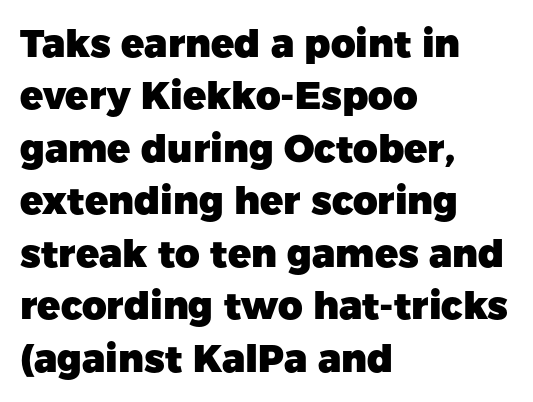
Letterform terminals end flat and unadorned throughout the passage. Here the designer chose a conventional face with non-uniform glyph widths. Casual observation: everything's shoved over to the left. The passage shown stacks its lines at a standard gap.
